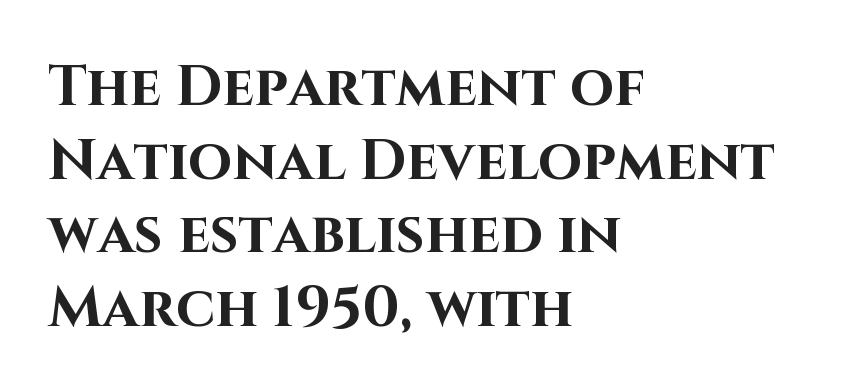
Layout note: lines flush left. These lines carry a lot of weight — the face is fully bold. A clean baseline with only descenders dipping below it. Proportional: the letters do not fall into vertical columns. Nope, no serifs anywhere on these letters.
